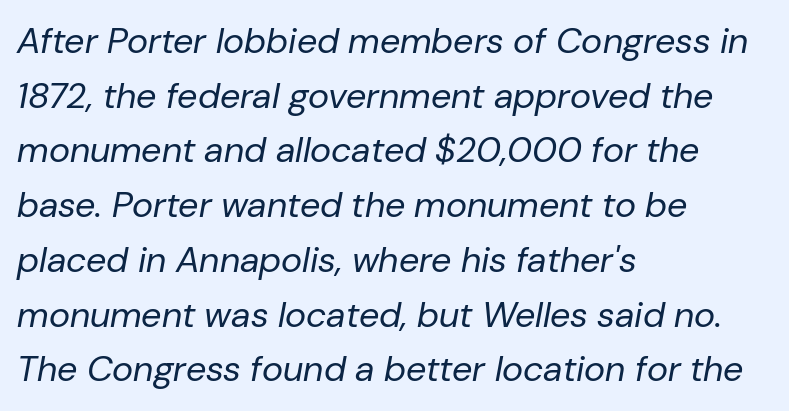
Q: Is the text bold? A: No.
Q: Is the text italic (slanted)? A: Yes, it leans right by about 10 degrees.
Q: Is the text underlined? A: No.
Q: How is the paragraph aligned? A: Left-aligned.
Q: Is the spacing between letters normal or unusually wide? A: Normal.
Q: Is the spacing between lines tight, normal or loose? A: Normal.
Q: Width (condensed, normal, or wide)? A: Normal.
Q: Stroke contrast? A: Low.
Q: x-height? A: Medium.
Q: Monospaced? A: No.
